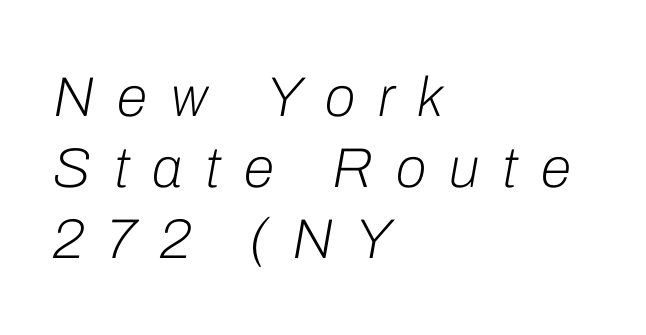
{"italic": "yes", "lean": "right", "slant_degrees": 10, "bold": "no", "weight": "light", "width": "normal", "stroke_contrast": "low", "x_height": "medium", "monospaced": "no", "underline": "no", "align": "left", "line_spacing": "normal", "line_spacing_ratio": 1.27, "letter_spacing": "wide", "letter_spacing_em": 0.41, "glyph_px": 56}
